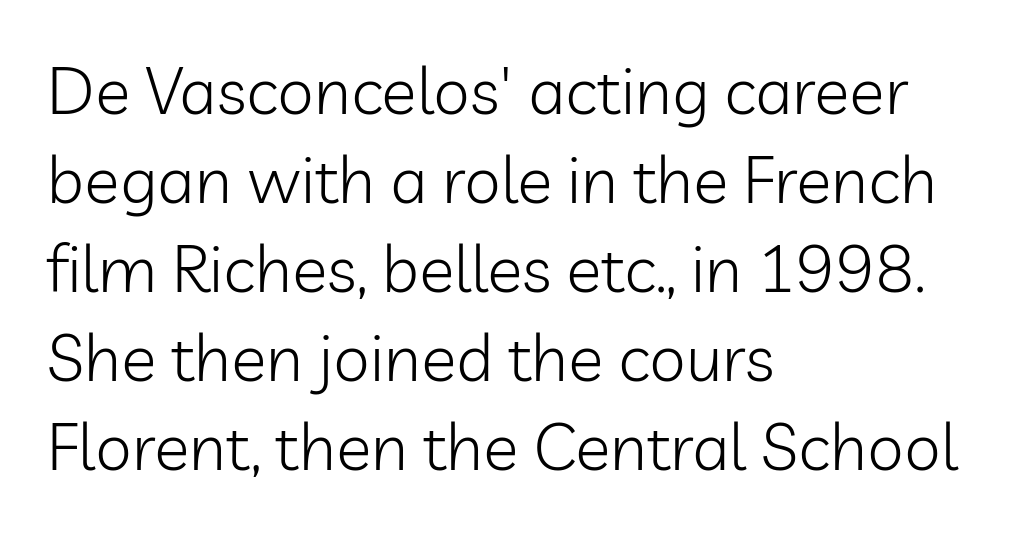
{"serif": "no", "italic": "no", "bold": "no", "weight": "light", "width": "normal", "stroke_contrast": "low", "x_height": "medium", "monospaced": "no", "underline": "no", "align": "left", "line_spacing": "normal", "line_spacing_ratio": 1.35, "letter_spacing": "normal", "letter_spacing_em": 0.0, "glyph_px": 66}
